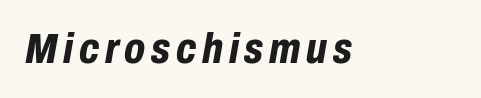
Do the characters align in a grid? No, the font is proportional. Pretty heavy lettering here — definitely bold. Letters rest on an invisible, unmarked baseline. The lettering tilts uniformly, giving the passage an italic look.
